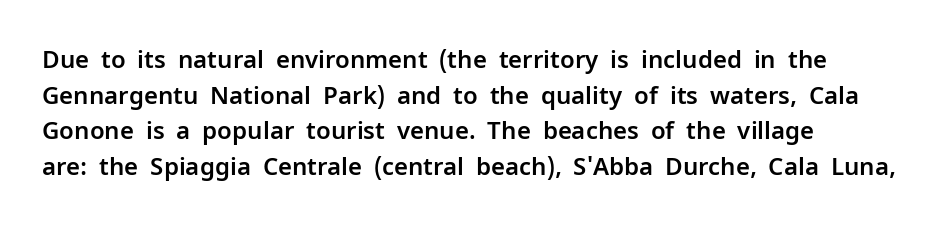
Q: Is the text italic (slanted)? A: No, it is upright.
Q: Is the text underlined? A: No.
Q: How is the paragraph aligned? A: Left-aligned.
Q: Is the spacing between letters normal or unusually wide? A: Normal.
Q: Is the spacing between lines tight, normal or loose? A: Normal.
